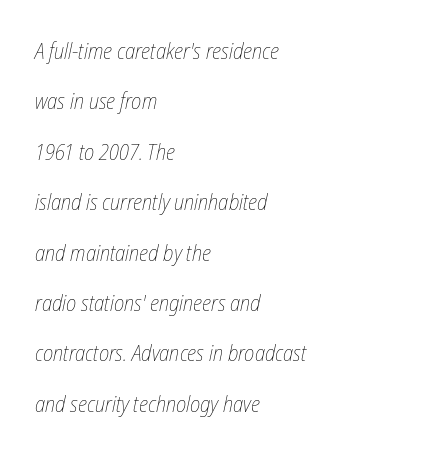
The image shows 22 px text type, italic (leaning right); set left-aligned, loose line spacing (2.29x), normal letter spacing, not underlined.
